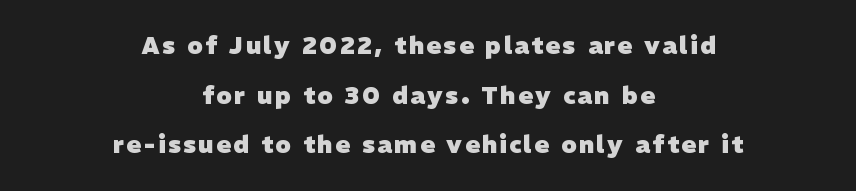
A great deal of white space separates one row of letters from the next. On the weight axis this lands at bold, roughly 700. This rendering uses center alignment, leaving both contours irregular but symmetric. Quick note: underline off.
